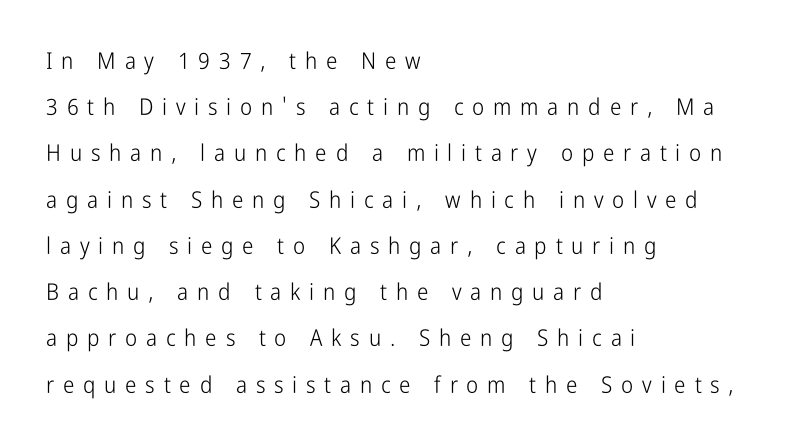
The image shows 23 px text type, upright; set left-aligned, loose line spacing (2.01x), unusually wide letter spacing (+0.38 em), not underlined.
